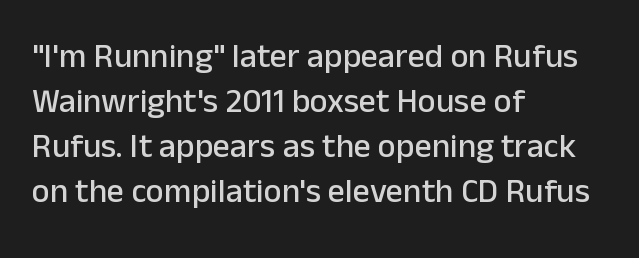
Q: Is the text italic (slanted)? A: No, it is upright.
Q: Is the typeface a serif or a sans-serif typeface? A: Sans-serif.
Q: Is the text underlined? A: No.
Q: How is the paragraph aligned? A: Left-aligned.
Q: Is the spacing between letters normal or unusually wide? A: Normal.
Q: Is the spacing between lines tight, normal or loose? A: Normal.
Q: Width (condensed, normal, or wide)? A: Normal.
Q: Stroke contrast? A: Low.
Q: x-height? A: Medium.
Q: Monospaced? A: No.
